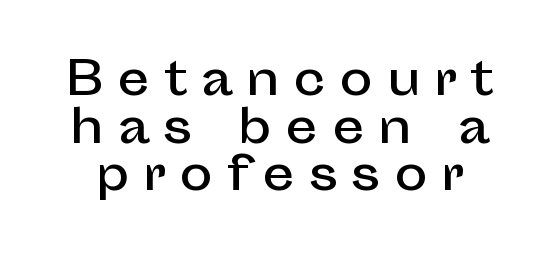
Character widths vary here, with narrow letters taking less room than wide ones. If you measured baseline to baseline, you'd find a short distance. Each row of text sits above clean, open space. These lines are composed in type without serifs. Tracking here is generous; glyphs stand well apart from one another.
